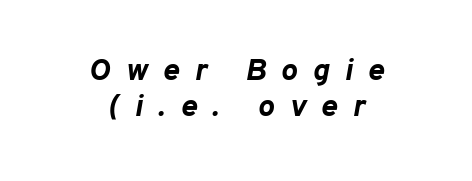
An italicized treatment has been applied to the whole sample. Characters follow at a spacing far wider than the type designer built in. The glyphs have the mass of a bold cut. The rag falls on both sides of this text block equally. This sample has the flowing, uneven cadence of proportional lettering.
